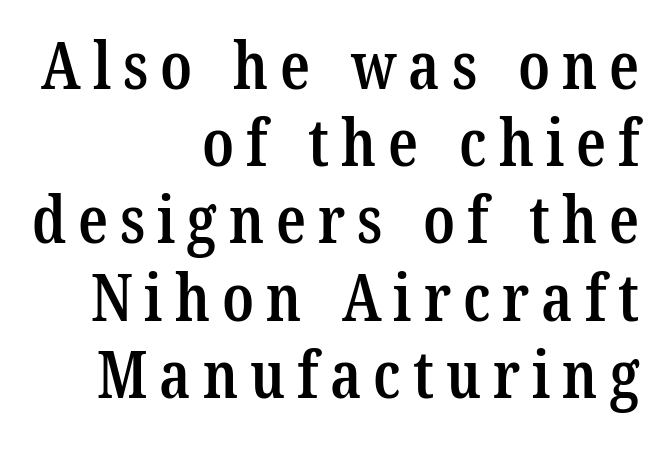
The image shows 66 px semibold, condensed serif type; set right-aligned, line spacing 1.17x, not underlined; low stroke contrast and a medium x-height.
